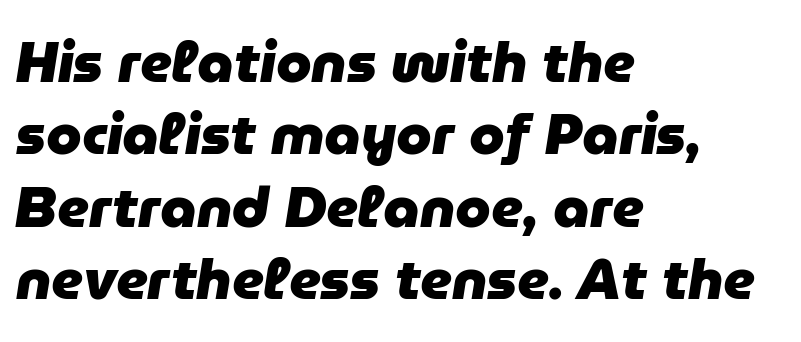
Q: Is the text bold? A: Yes.
Q: Is the text italic (slanted)? A: Yes, it leans right by about 9 degrees.
Q: Is the text underlined? A: No.
Q: How is the paragraph aligned? A: Left-aligned.
Q: Is the spacing between letters normal or unusually wide? A: Normal.
Q: Is the spacing between lines tight, normal or loose? A: Normal.
Q: Width (condensed, normal, or wide)? A: Normal.
Q: Stroke contrast? A: Low.
Q: x-height? A: Medium.
Q: Monospaced? A: No.
